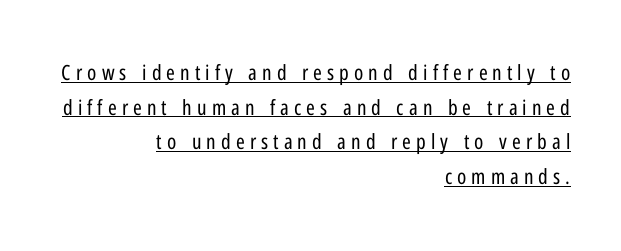
The image shows 21 px text type, upright; set right-aligned, normal line spacing (1.65x), unusually wide letter spacing (+0.24 em), underlined.
